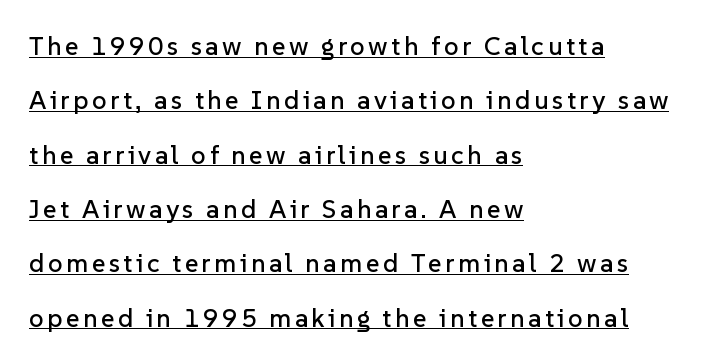
Every stem runs plumb, perpendicular to the baseline. This is underlined copy, the kind a proofreader might mark for attention. Layout note: lines flush left. These lines stand farther apart than default settings would place them.
